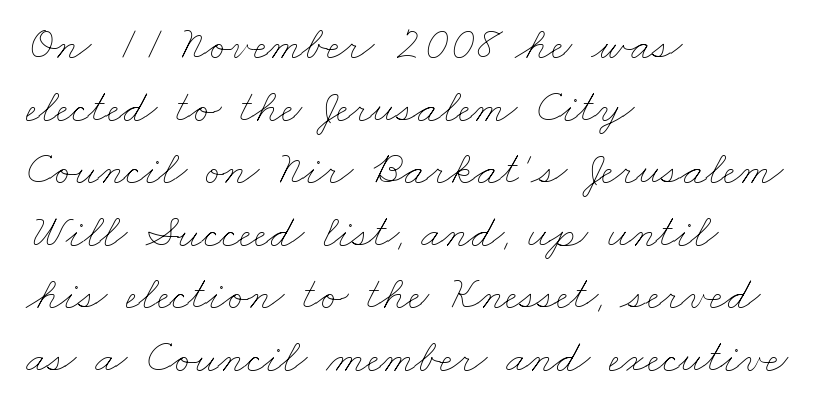
{"bold": "no", "weight": "thin", "width": "wide", "stroke_contrast": "low", "x_height": "small", "monospaced": "no", "underline": "no", "align": "left", "line_spacing": "normal", "line_spacing_ratio": 1.33, "letter_spacing": "normal", "letter_spacing_em": 0.0, "glyph_px": 47}
